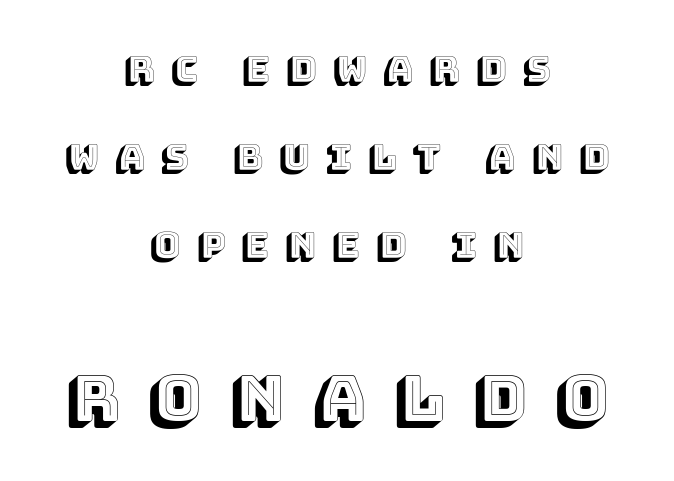
The image shows 63 px text type, upright; set centered, loose line spacing (2.45x), unusually wide letter spacing (+0.46 em), not underlined; the second (bottom) block is 1.75x larger; a large x-height.
